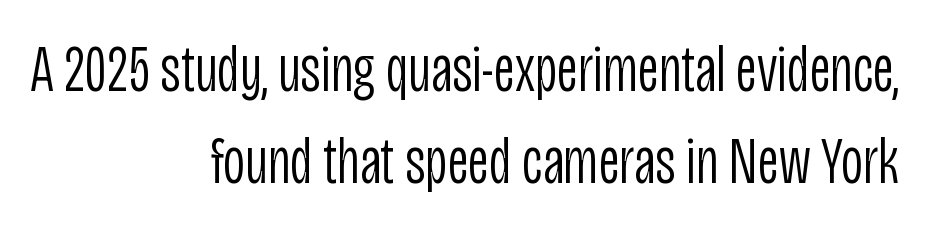
Q: Is the text bold? A: No.
Q: Is the text italic (slanted)? A: No, it is upright.
Q: Is the typeface a serif or a sans-serif typeface? A: Sans-serif.
Q: Is the text underlined? A: No.
Q: How is the paragraph aligned? A: Right-aligned.
Q: Is the spacing between letters normal or unusually wide? A: Normal.
Q: Is the spacing between lines tight, normal or loose? A: Normal.
Q: Width (condensed, normal, or wide)? A: Condensed.
Q: Stroke contrast? A: Low.
Q: x-height? A: Large.
Q: Monospaced? A: No.
